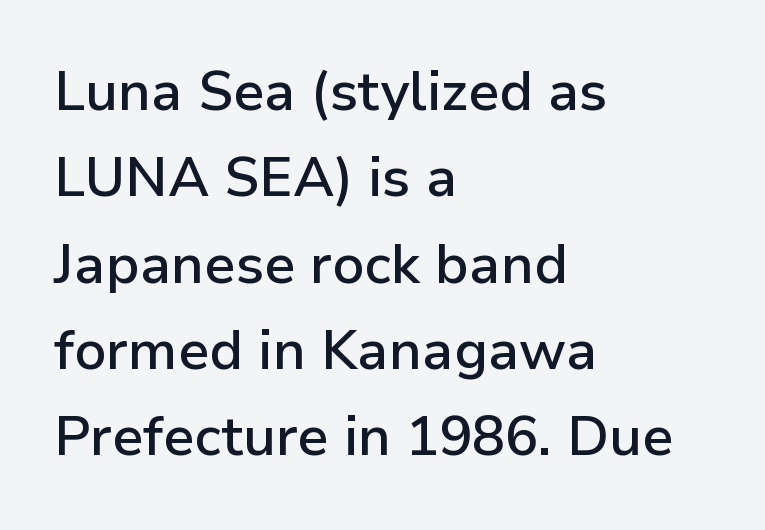
The image shows 55 px semibold sans-serif type, upright; set left-aligned, normal line spacing (1.57x), normal letter spacing, not underlined; low stroke contrast and a medium x-height.
